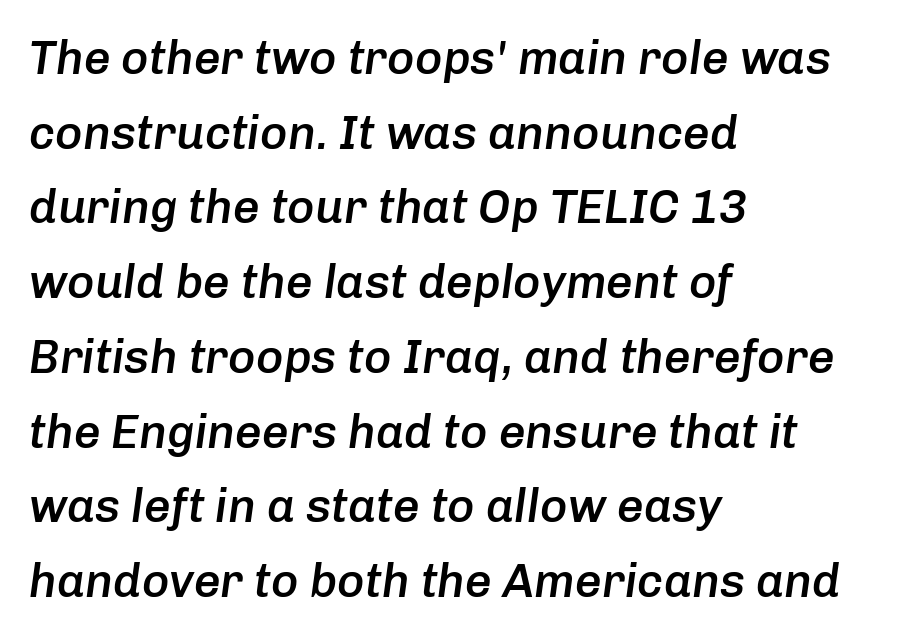
Normally led — the rows are evenly, conventionally spaced. Each row of text sits above clean, open space. Yep, that's italic — everything's leaning. Does the weight exceed regular? Yes, but only to semibold. A student would call this left alignment; a typographer would say flush left, rag right. Observe the ordinary spacing: letters are neighbours, not strangers.
